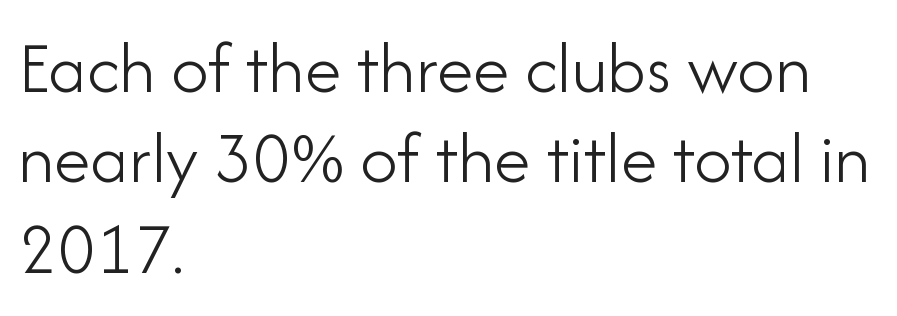
The image shows 74 px light sans-serif type, upright; set left-aligned, line spacing 1.22x, normal letter spacing, not underlined; low stroke contrast and a small x-height.
